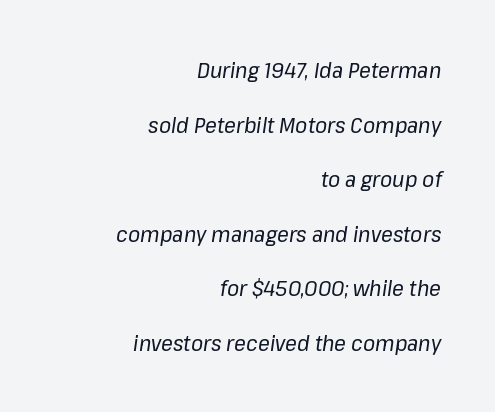
The image shows 22 px text type, italic (leaning right); set right-aligned, loose line spacing (2.48x), normal letter spacing, not underlined.
